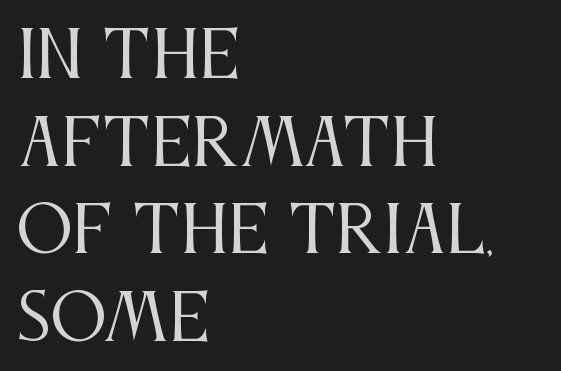
Q: Is the text bold? A: No.
Q: Is the text italic (slanted)? A: No, it is upright.
Q: Is the typeface a serif or a sans-serif typeface? A: Serif.
Q: Is the text underlined? A: No.
Q: How is the paragraph aligned? A: Left-aligned.
Q: Is the spacing between letters normal or unusually wide? A: Normal.
Q: Is the spacing between lines tight, normal or loose? A: Normal.
Q: Width (condensed, normal, or wide)? A: Condensed.
Q: Stroke contrast? A: Medium.
Q: x-height? A: Large.
Q: Monospaced? A: No.
